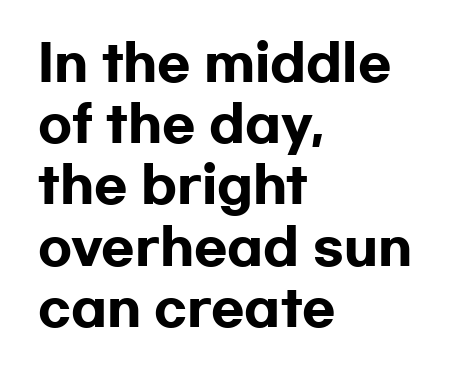
{"serif": "no", "italic": "no", "bold": "yes", "weight": "heavy", "width": "wide", "stroke_contrast": "low", "x_height": "medium", "monospaced": "no", "underline": "no", "align": "left", "line_spacing": "normal", "line_spacing_ratio": 1.25, "letter_spacing": "normal", "letter_spacing_em": 0.0, "glyph_px": 49}
